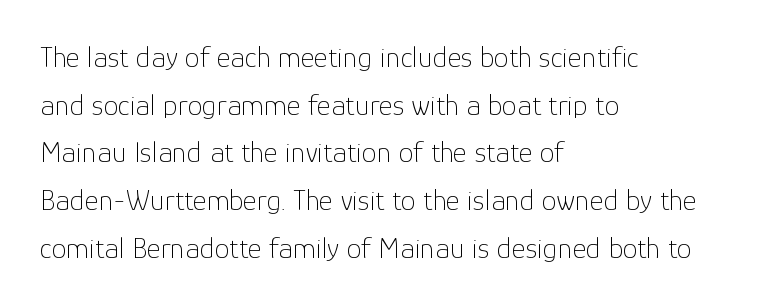
{"serif": "no", "italic": "no", "bold": "no", "weight": "thin", "width": "normal", "stroke_contrast": "low", "x_height": "medium", "monospaced": "no", "underline": "no", "align": "left", "line_spacing": "normal", "line_spacing_ratio": 1.59, "letter_spacing": "normal", "letter_spacing_em": 0.0, "glyph_px": 30}
